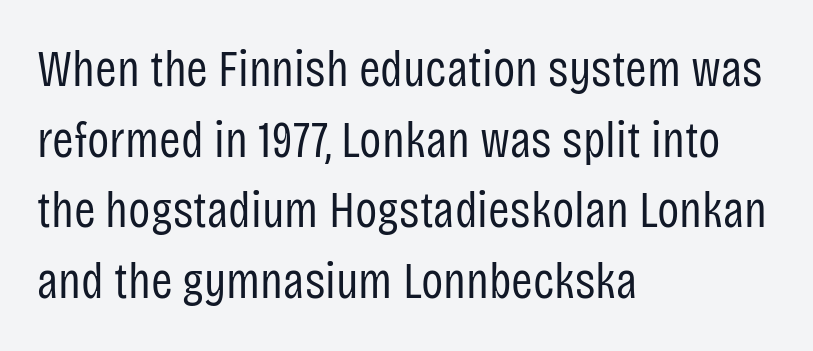
{"serif": "no", "italic": "no", "bold": "no", "weight": "regular", "width": "condensed", "stroke_contrast": "low", "x_height": "large", "monospaced": "no", "underline": "no", "align": "left", "line_spacing": "normal", "line_spacing_ratio": 1.36, "letter_spacing": "normal", "letter_spacing_em": 0.0, "glyph_px": 52}
